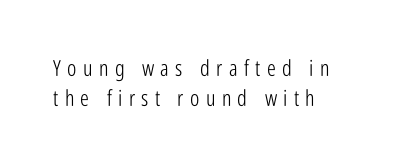
The image shows 22 px text type, upright; set left-aligned, normal line spacing (1.36x), unusually wide letter spacing (+0.29 em), not underlined.
